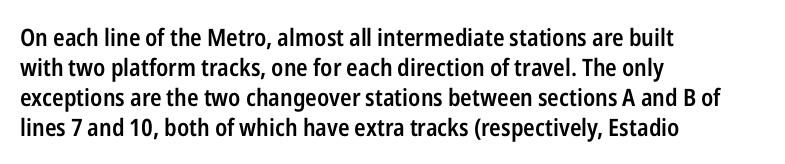
{"italic": "no", "bold": "semi", "underline": "no", "align": "left", "line_spacing": "normal", "line_spacing_ratio": 1.25, "letter_spacing": "normal", "letter_spacing_em": 0.0, "glyph_px": 24}
